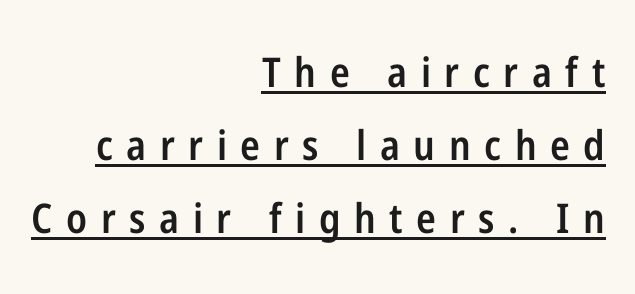
The image shows 41 px semibold, condensed sans-serif type, upright; set right-aligned, line spacing 1.78x, unusually wide letter spacing (+0.33 em), underlined; low stroke contrast and a medium x-height.
